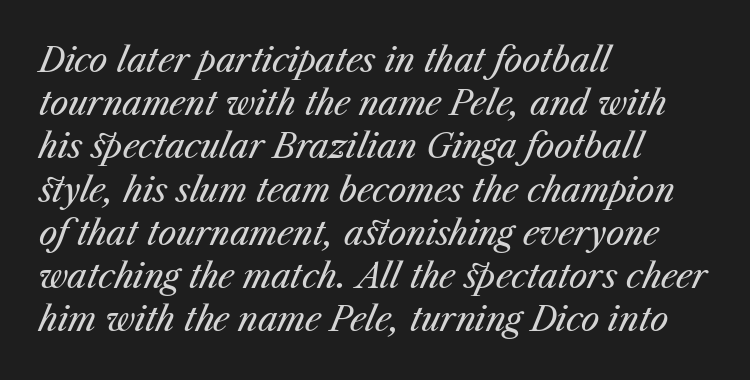
Q: Is the text bold? A: No.
Q: Is the text italic (slanted)? A: Yes, it leans right by about 23 degrees.
Q: Is the text underlined? A: No.
Q: How is the paragraph aligned? A: Left-aligned.
Q: Is the spacing between letters normal or unusually wide? A: Normal.
Q: Is the spacing between lines tight, normal or loose? A: Normal.
Q: Width (condensed, normal, or wide)? A: Normal.
Q: Stroke contrast? A: Medium.
Q: x-height? A: Medium.
Q: Monospaced? A: No.
